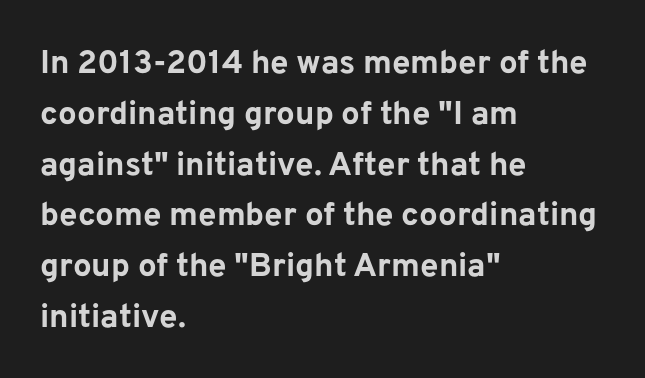
How are the letters spaced? Ordinarily, with no added tracking. The space directly below the letters is spotless. Reading down the block, your eye returns to a fixed left position each line. Chunky letters — that's bold for sure.
